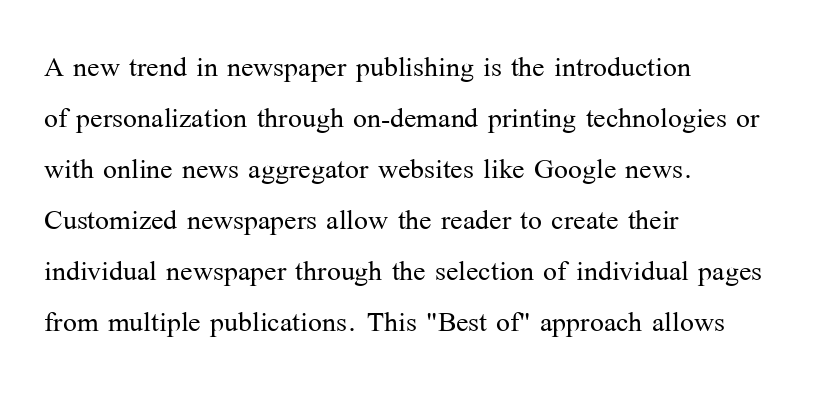
{"serif": "yes", "italic": "no", "bold": "no", "weight": "light", "width": "normal", "stroke_contrast": "medium", "x_height": "medium", "monospaced": "no", "underline": "no", "align": "left", "line_spacing": "normal", "line_spacing_ratio": 1.38, "letter_spacing": "normal", "letter_spacing_em": 0.0, "glyph_px": 37}
